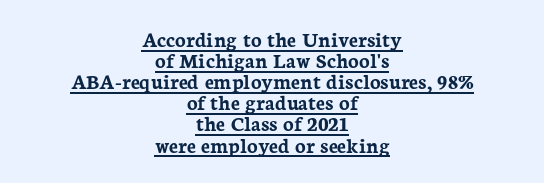
{"italic": "no", "bold": "yes", "underline": "yes", "align": "center", "line_spacing": "tight", "line_spacing_ratio": 0.96, "letter_spacing": "normal", "letter_spacing_em": 0.0, "glyph_px": 22}
